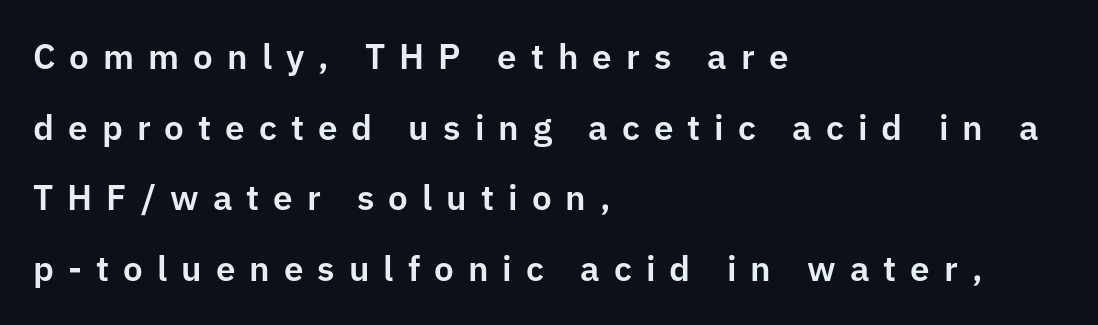
The image shows 35 px sans-serif type, upright; set left-aligned, loose line spacing (2.02x), unusually wide letter spacing (+0.4 em), not underlined; low stroke contrast and a medium x-height.
